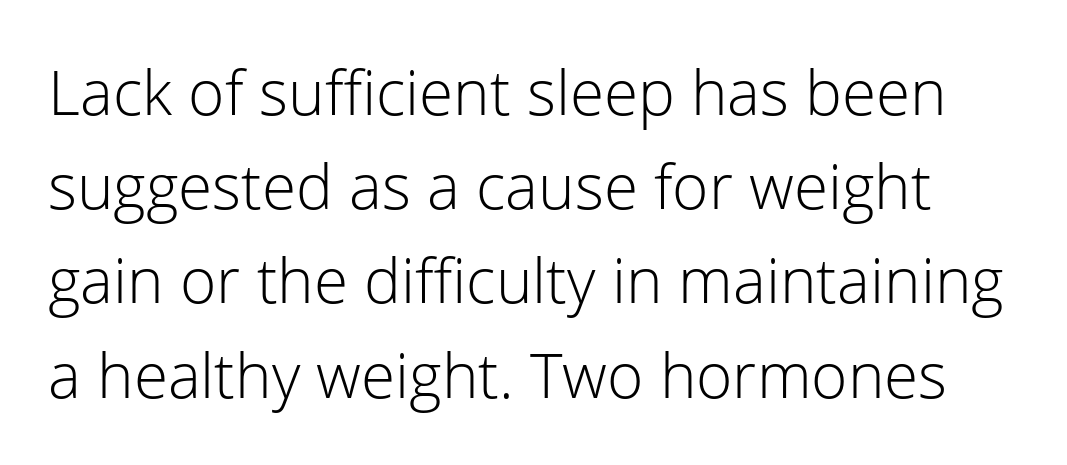
Q: Is the text bold? A: No.
Q: Is the text italic (slanted)? A: No, it is upright.
Q: Is the typeface a serif or a sans-serif typeface? A: Sans-serif.
Q: Is the text underlined? A: No.
Q: Is the spacing between letters normal or unusually wide? A: Normal.
Q: Is the spacing between lines tight, normal or loose? A: Normal.
Q: Width (condensed, normal, or wide)? A: Normal.
Q: Stroke contrast? A: Low.
Q: x-height? A: Medium.
Q: Monospaced? A: No.
